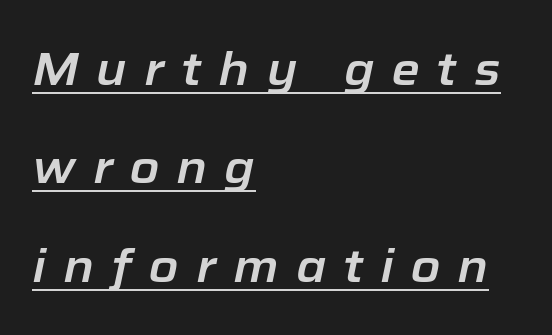
The image shows 46 px text type, italic (leaning right); set left-aligned, loose line spacing (2.14x), unusually wide letter spacing (+0.37 em), underlined; low stroke contrast and a medium x-height.
